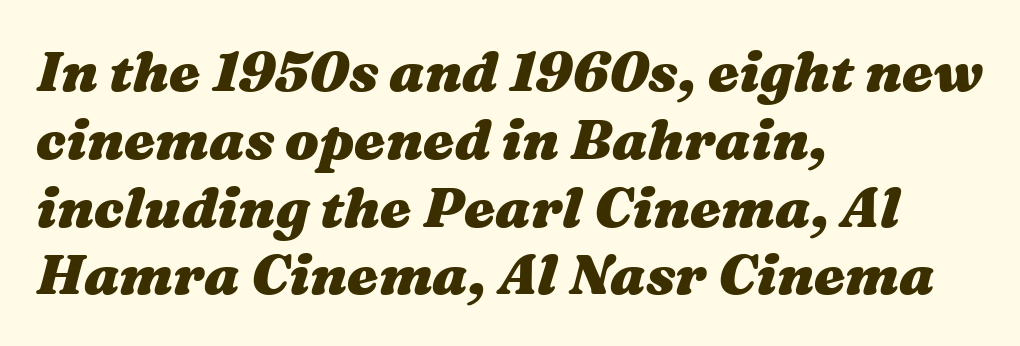
Q: Is the text bold? A: Yes.
Q: Is the text italic (slanted)? A: Yes, it leans right by about 16 degrees.
Q: Is the text underlined? A: No.
Q: How is the paragraph aligned? A: Left-aligned.
Q: Is the spacing between letters normal or unusually wide? A: Normal.
Q: Width (condensed, normal, or wide)? A: Wide.
Q: Stroke contrast? A: Medium.
Q: x-height? A: Medium.
Q: Monospaced? A: No.
